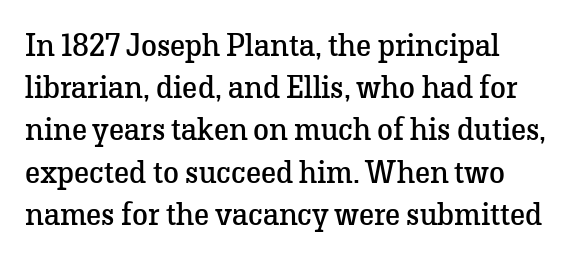
Q: Is the text bold? A: No.
Q: Is the text italic (slanted)? A: No, it is upright.
Q: Is the typeface a serif or a sans-serif typeface? A: Serif.
Q: Is the text underlined? A: No.
Q: How is the paragraph aligned? A: Left-aligned.
Q: Is the spacing between letters normal or unusually wide? A: Normal.
Q: Is the spacing between lines tight, normal or loose? A: Normal.
Q: Width (condensed, normal, or wide)? A: Normal.
Q: Stroke contrast? A: Low.
Q: x-height? A: Medium.
Q: Monospaced? A: No.
